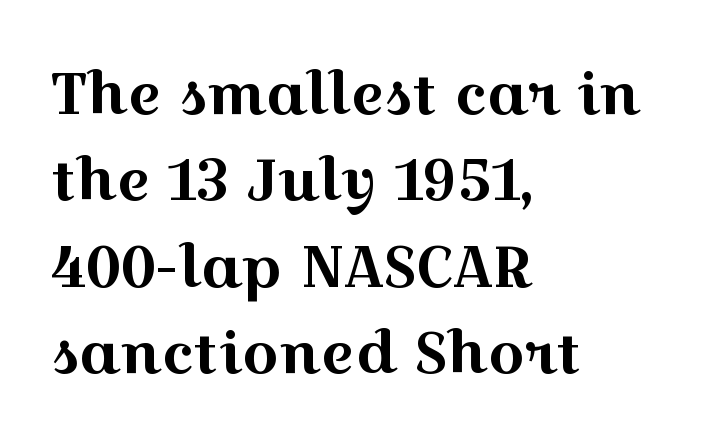
The image shows 58 px wide serif type, upright; set left-aligned, normal line spacing (1.49x), normal letter spacing, not underlined; a medium x-height.
